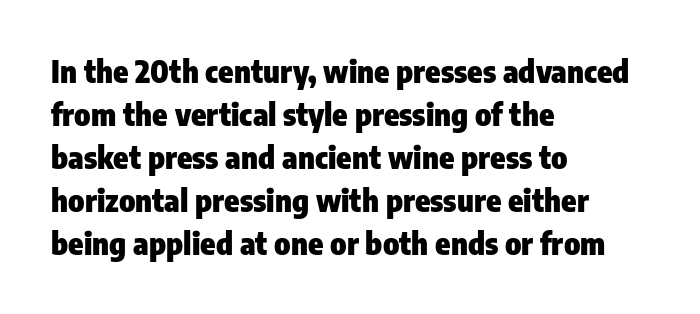
The font is running at its bold setting. The foot of each line stays bare and open. The passage shown is typeset with a sans-serif family. Every character sits straight up, as roman type does. A normal amount of white space separates one row of letters from the next.
